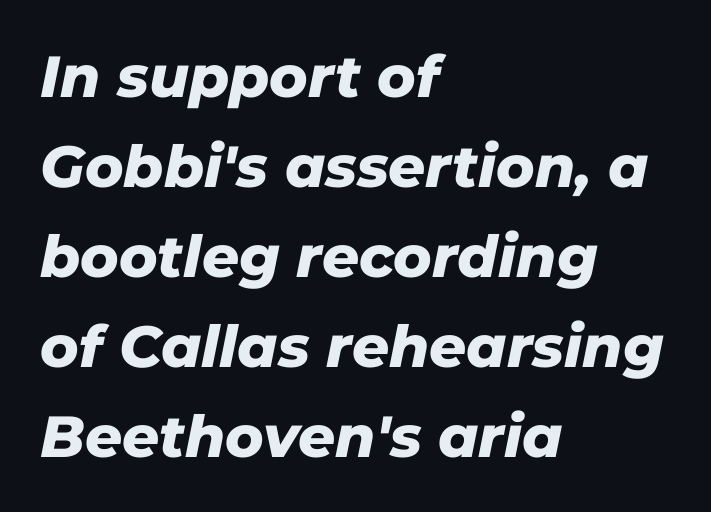
A typesetter would mark this as italic. Does extra space separate the letters? No, they use regular spacing. These lines carry a lot of weight — the face is fully bold. Vertical spacing — default.
